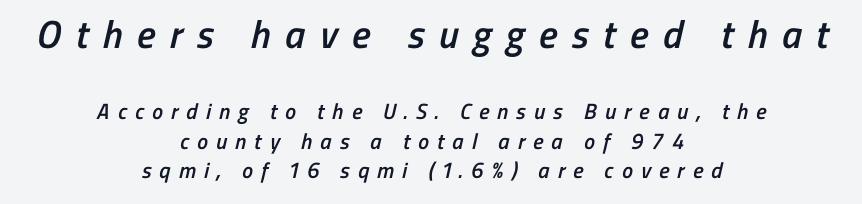
The image shows 39 px semibold, condensed sans-serif type; set centered, normal line spacing (1.34x), unusually wide letter spacing (+0.37 em), not underlined; the first (top) block is 1.77x larger; low stroke contrast and a medium x-height.
